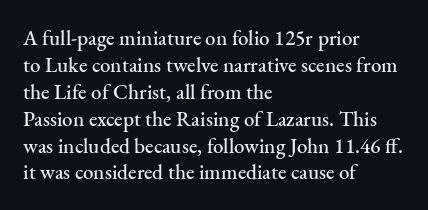
Q: Is the text italic (slanted)? A: No, it is upright.
Q: Is the text underlined? A: No.
Q: How is the paragraph aligned? A: Left-aligned.
Q: Is the spacing between letters normal or unusually wide? A: Normal.
Q: Is the spacing between lines tight, normal or loose? A: Normal.
